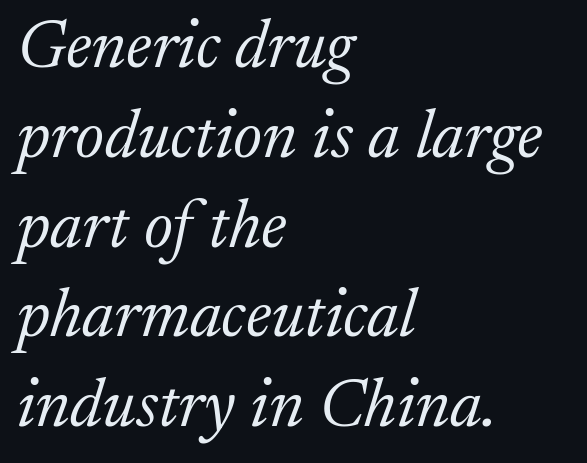
The image shows 68 px light serif type, italic (leaning right); set left-aligned, normal line spacing (1.32x), normal letter spacing, not underlined; low stroke contrast and a medium x-height.
